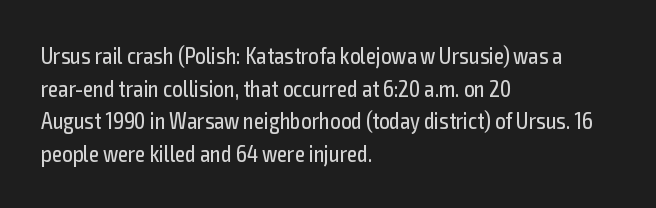
{"italic": "no", "bold": "no", "underline": "no", "align": "left", "line_spacing": "normal", "line_spacing_ratio": 1.42, "letter_spacing": "normal", "letter_spacing_em": 0.0, "glyph_px": 23}
